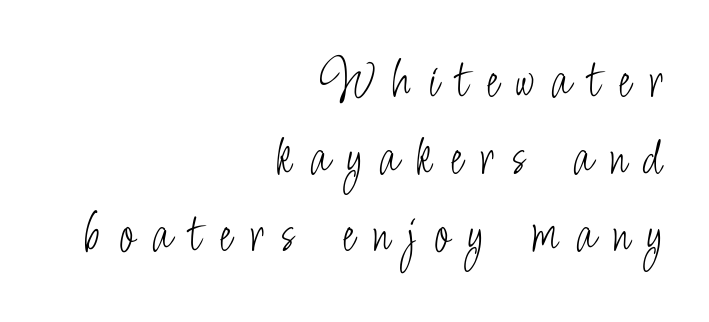
Does the copy run flush right? Yes — the right margin is perfectly even. Leading: standard. The characters display no serif detailing; their extremities are plain. Spacing verdict: proportional, widths tailored to each character.
